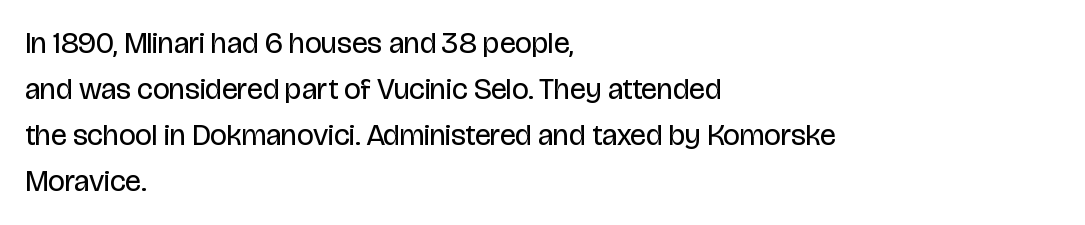
Q: Is the text bold? A: No.
Q: Is the text italic (slanted)? A: No, it is upright.
Q: Is the typeface a serif or a sans-serif typeface? A: Sans-serif.
Q: Is the text underlined? A: No.
Q: How is the paragraph aligned? A: Left-aligned.
Q: Is the spacing between letters normal or unusually wide? A: Normal.
Q: Is the spacing between lines tight, normal or loose? A: Normal.
Q: Width (condensed, normal, or wide)? A: Condensed.
Q: Stroke contrast? A: Low.
Q: x-height? A: Large.
Q: Monospaced? A: No.
